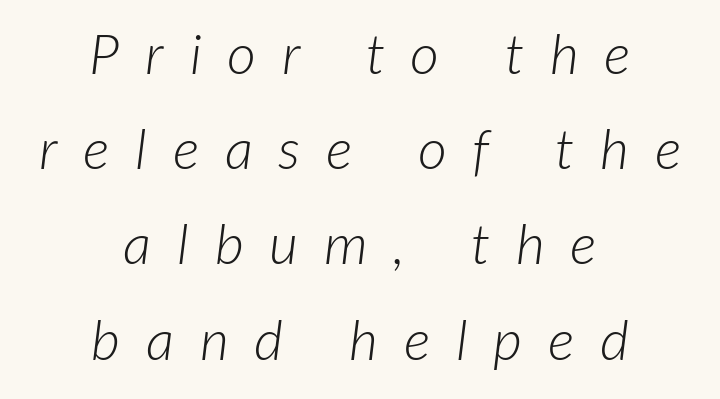
The image shows 56 px light type, italic (leaning right); set centered, normal line spacing (1.7x), unusually wide letter spacing (+0.46 em), not underlined; low stroke contrast and a medium x-height.
